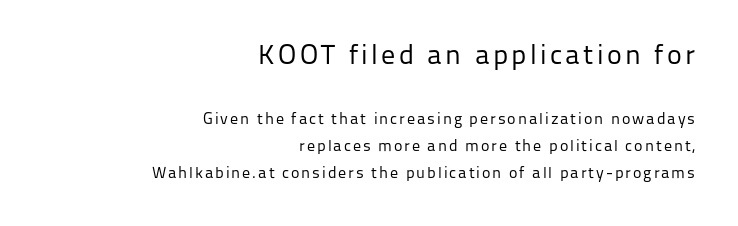
{"serif": "no", "italic": "no", "bold": "no", "weight": "regular", "width": "normal", "stroke_contrast": "low", "x_height": "medium", "monospaced": "no", "underline": "no", "align": "right", "line_spacing": "normal", "line_spacing_ratio": 1.68, "larger_block": "first", "size_ratio": 1.75, "glyph_px": 28}
